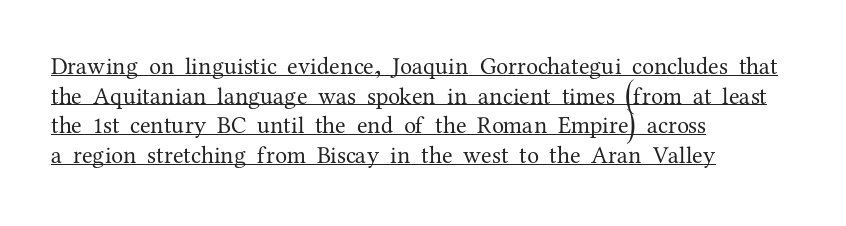
The image shows 24 px text type, upright; set left-aligned, line spacing 1.23x, normal letter spacing, underlined.
